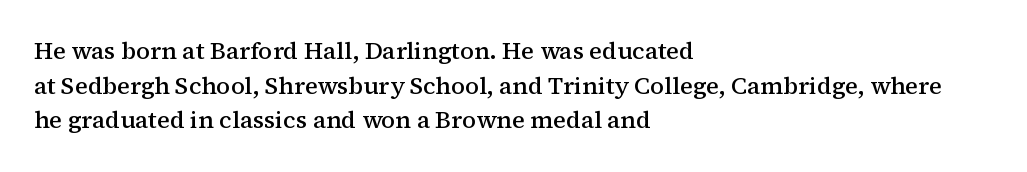
{"italic": "no", "bold": "semi", "underline": "no", "align": "left", "line_spacing": "normal", "line_spacing_ratio": 1.44, "letter_spacing": "normal", "letter_spacing_em": 0.0, "glyph_px": 24}
